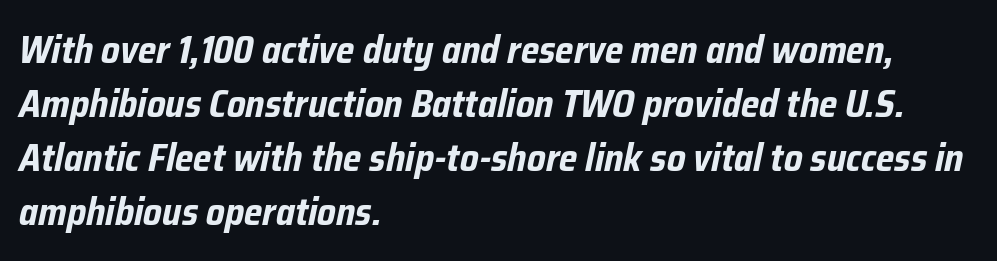
The image shows 38 px bold, condensed type, italic (leaning right); set left-aligned, normal line spacing (1.42x), normal letter spacing, not underlined; low stroke contrast and a medium x-height.
